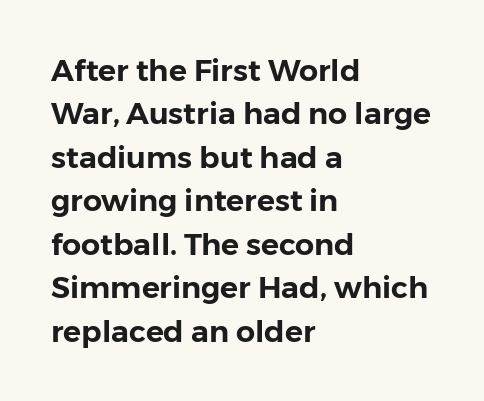
{"serif": "no", "italic": "no", "width": "normal", "stroke_contrast": "low", "x_height": "medium", "monospaced": "no", "underline": "no", "align": "left", "line_spacing": "normal", "line_spacing_ratio": 1.45, "letter_spacing": "normal", "letter_spacing_em": 0.0, "glyph_px": 30}
